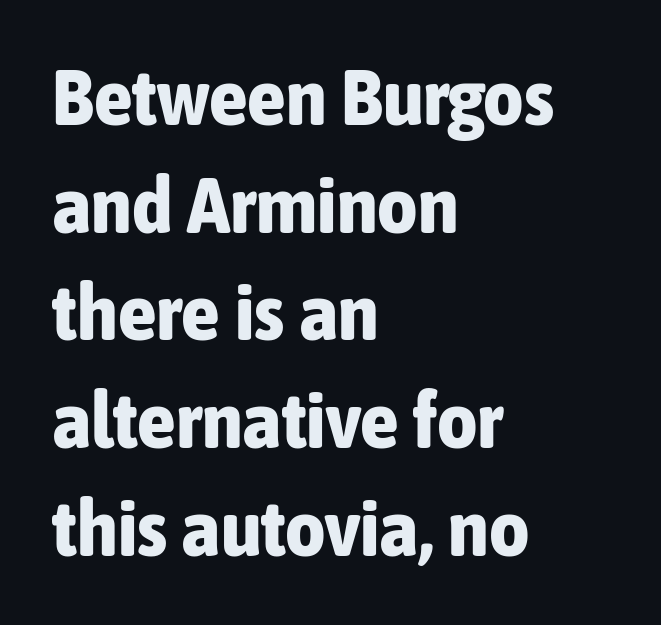
{"serif": "no", "italic": "no", "bold": "yes", "weight": "bold", "width": "condensed", "stroke_contrast": "low", "x_height": "medium", "monospaced": "no", "underline": "no", "align": "left", "line_spacing": "normal", "line_spacing_ratio": 1.38, "letter_spacing": "normal", "letter_spacing_em": 0.0, "glyph_px": 78}
